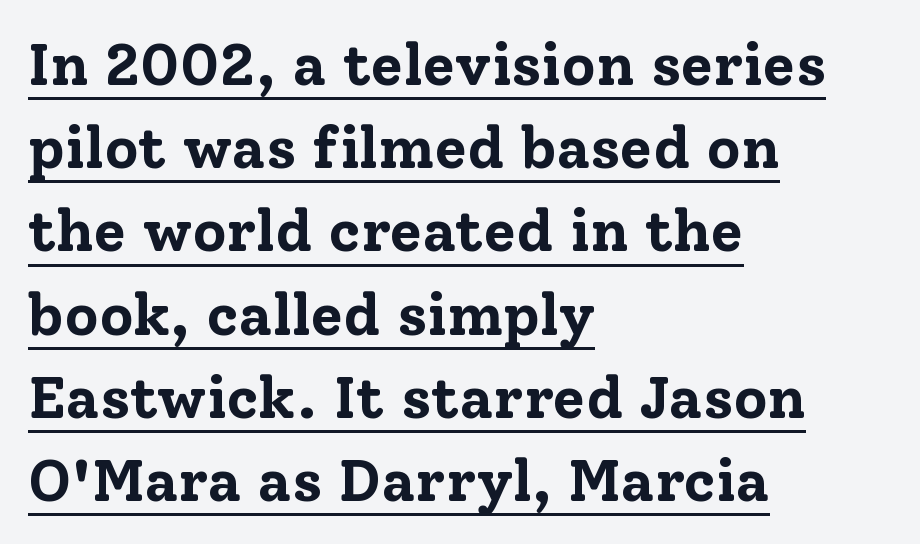
{"serif": "yes", "italic": "no", "bold": "yes", "weight": "bold", "width": "normal", "stroke_contrast": "low", "x_height": "medium", "monospaced": "no", "underline": "yes", "align": "left", "line_spacing": "normal", "line_spacing_ratio": 1.41, "letter_spacing": "normal", "letter_spacing_em": 0.0, "glyph_px": 59}
